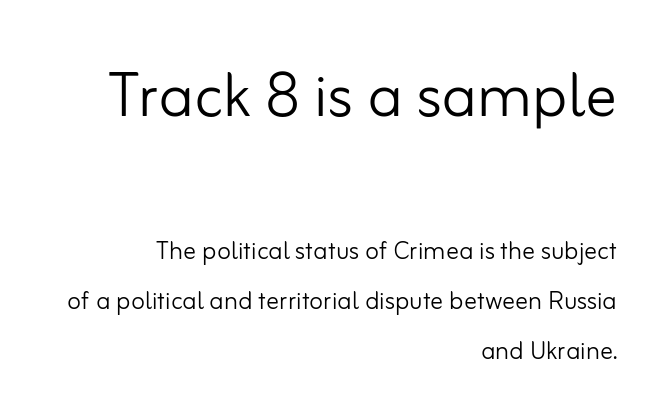
A sans-serif font was chosen for this passage. The rendering keeps characters at their native spacing. Is this a fixed-width face? No — the glyphs have proportional, varying widths. Type size steps down from the first block to the second. Is the block centered? No — it sits flush against the right margin.
